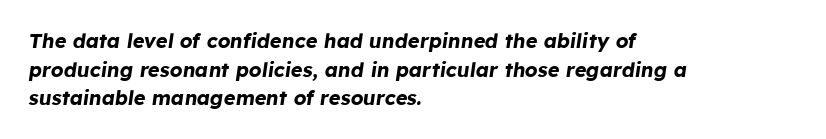
{"italic": "yes", "lean": "right", "slant_degrees": 8, "bold": "yes", "underline": "no", "align": "left", "line_spacing": "normal", "line_spacing_ratio": 1.43, "letter_spacing": "normal", "letter_spacing_em": 0.0, "glyph_px": 20}
